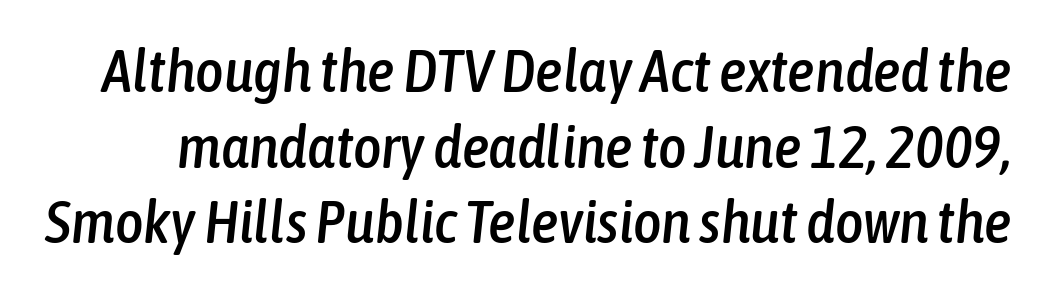
{"italic": "yes", "lean": "right", "slant_degrees": 6, "width": "condensed", "stroke_contrast": "low", "x_height": "medium", "monospaced": "no", "underline": "no", "line_spacing_ratio": 1.24, "letter_spacing": "normal", "letter_spacing_em": 0.0, "glyph_px": 61}
